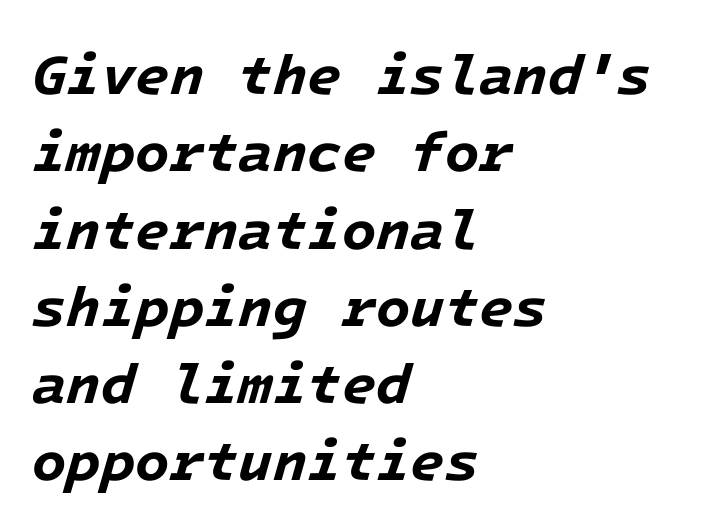
Honestly, the letter spacing is just normal — you wouldn't notice it. Clear beneath every line of the passage. Slanted lettering throughout. This sample keeps an unexceptional amount of space between lines.
